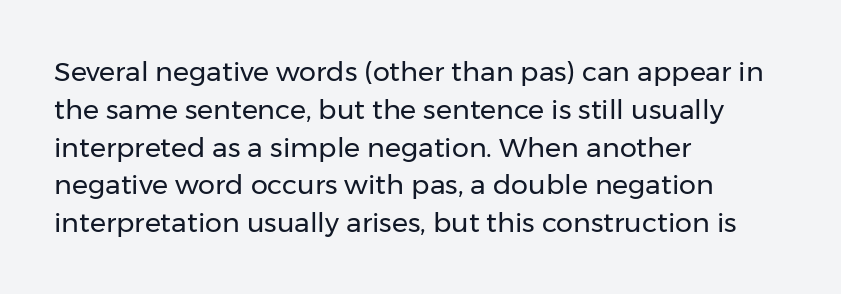
{"italic": "no", "bold": "no", "underline": "no", "align": "left", "line_spacing": "normal", "line_spacing_ratio": 1.4, "letter_spacing": "normal", "letter_spacing_em": 0.0, "glyph_px": 27}
